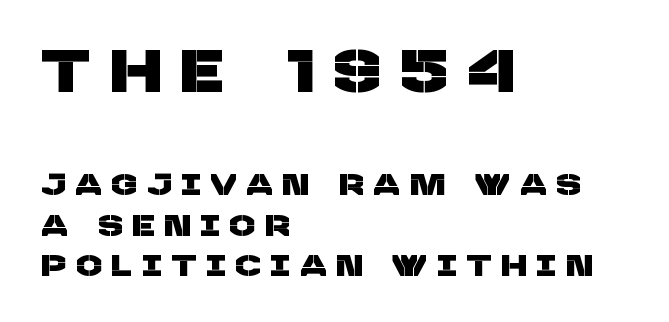
Q: Is the typeface a serif or a sans-serif typeface? A: Sans-serif.
Q: Is the text underlined? A: No.
Q: How is the paragraph aligned? A: Left-aligned.
Q: Is the spacing between letters normal or unusually wide? A: Unusually wide.
Q: Is the spacing between lines tight, normal or loose? A: Normal.
Q: Which block of text is set in a larger size, the first (top) or the second (bottom)? A: The first (top) one.
Q: Width (condensed, normal, or wide)? A: Normal.
Q: Stroke contrast? A: Low.
Q: x-height? A: Large.
Q: Monospaced? A: No.
